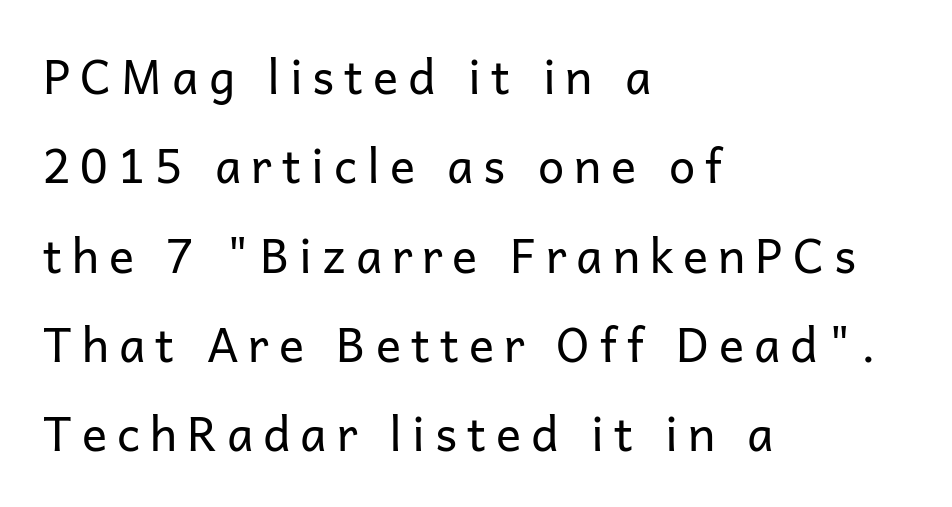
Weight class: somewhere from thin through regular. Here the designer chose a conventional face with non-uniform glyph widths. In terms of posture, this sample is upright. This rendering widens character spacing well past its baseline value. This rendering features lettering with no underline.
